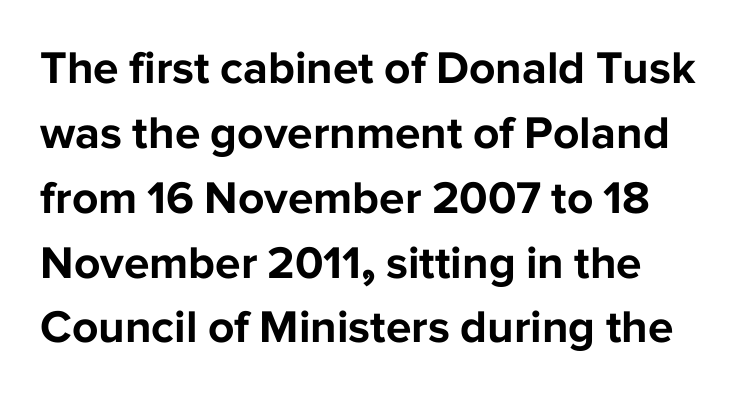
{"serif": "no", "italic": "no", "bold": "yes", "weight": "bold", "width": "normal", "stroke_contrast": "low", "x_height": "medium", "monospaced": "no", "underline": "no", "align": "left", "line_spacing": "normal", "line_spacing_ratio": 1.41, "letter_spacing": "normal", "letter_spacing_em": 0.0, "glyph_px": 46}
